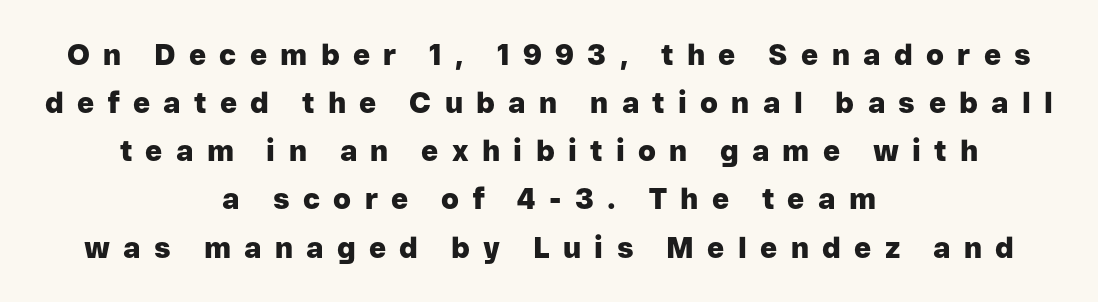
Q: Is the text bold? A: Yes.
Q: Is the text italic (slanted)? A: No, it is upright.
Q: Is the typeface a serif or a sans-serif typeface? A: Sans-serif.
Q: Is the text underlined? A: No.
Q: How is the paragraph aligned? A: Centered.
Q: Is the spacing between letters normal or unusually wide? A: Unusually wide.
Q: Is the spacing between lines tight, normal or loose? A: Normal.
Q: Width (condensed, normal, or wide)? A: Normal.
Q: Stroke contrast? A: Low.
Q: x-height? A: Medium.
Q: Monospaced? A: No.
